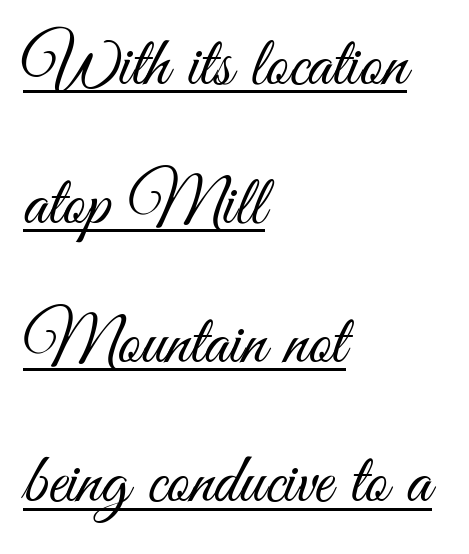
Notice the wide empty band between every row — that's loose leading. The letterforms sit shoulder to shoulder at normal distance. Weight class: somewhere from thin through regular. Character widths vary here, with narrow letters taking less room than wide ones. The glyphs are accompanied by a horizontal stroke just below them. Font category for this specimen: sans-serif.
